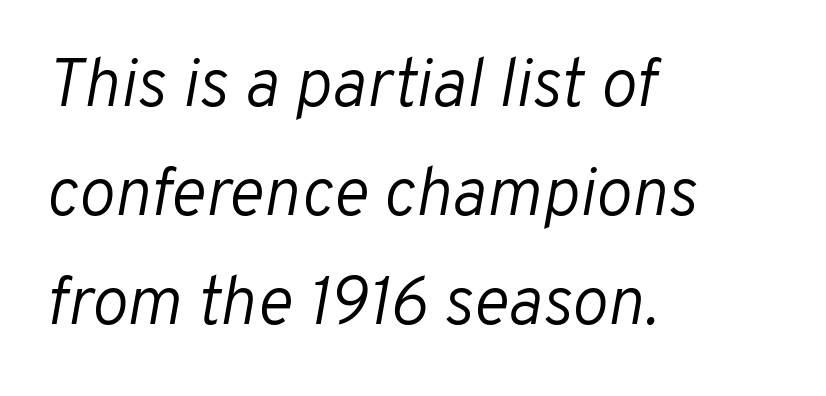
The image shows 68 px light type, italic (leaning right); set left-aligned, normal line spacing (1.6x), normal letter spacing, not underlined; low stroke contrast and a medium x-height.
